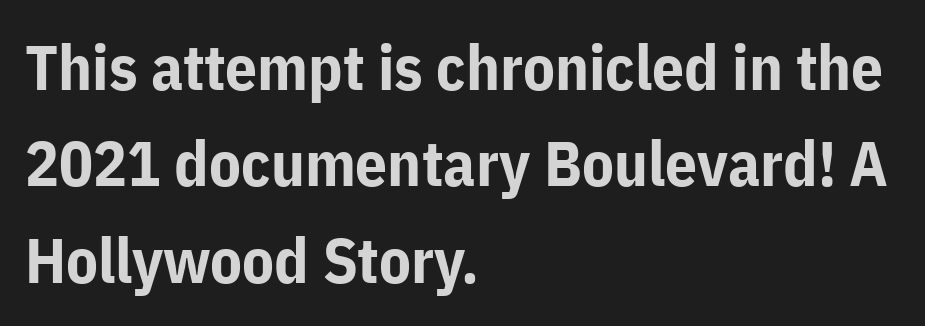
Q: Is the text bold? A: Yes.
Q: Is the text italic (slanted)? A: No, it is upright.
Q: Is the typeface a serif or a sans-serif typeface? A: Sans-serif.
Q: Is the text underlined? A: No.
Q: How is the paragraph aligned? A: Left-aligned.
Q: Is the spacing between letters normal or unusually wide? A: Normal.
Q: Is the spacing between lines tight, normal or loose? A: Normal.
Q: Width (condensed, normal, or wide)? A: Normal.
Q: Stroke contrast? A: Low.
Q: x-height? A: Medium.
Q: Monospaced? A: No.
